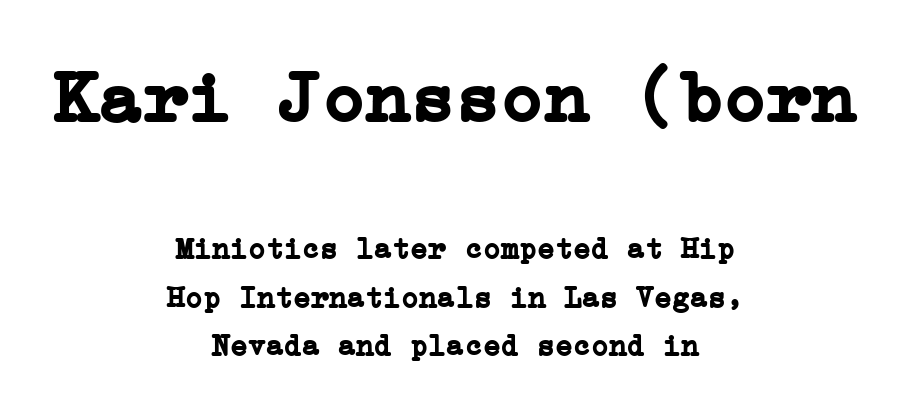
{"serif": "yes", "italic": "no", "bold": "yes", "weight": "semibold", "width": "normal", "stroke_contrast": "low", "x_height": "medium", "underline": "no", "align": "center", "line_spacing": "normal", "line_spacing_ratio": 1.61, "letter_spacing": "normal", "letter_spacing_em": 0.0, "larger_block": "first", "size_ratio": 2.47, "glyph_px": 74}
